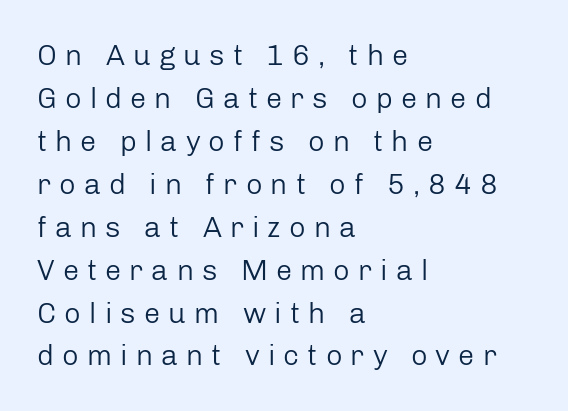
The image shows 29 px regular-weight sans-serif type, upright; set left-aligned, normal line spacing (1.48x), unusually wide letter spacing (+0.28 em), not underlined; low stroke contrast and a medium x-height.
